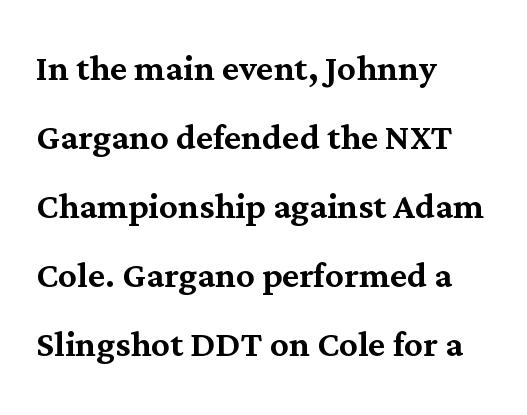
{"serif": "yes", "italic": "no", "width": "normal", "stroke_contrast": "medium", "x_height": "medium", "monospaced": "no", "underline": "no", "align": "left", "line_spacing": "normal", "line_spacing_ratio": 1.5, "letter_spacing": "normal", "letter_spacing_em": 0.0, "glyph_px": 46}
